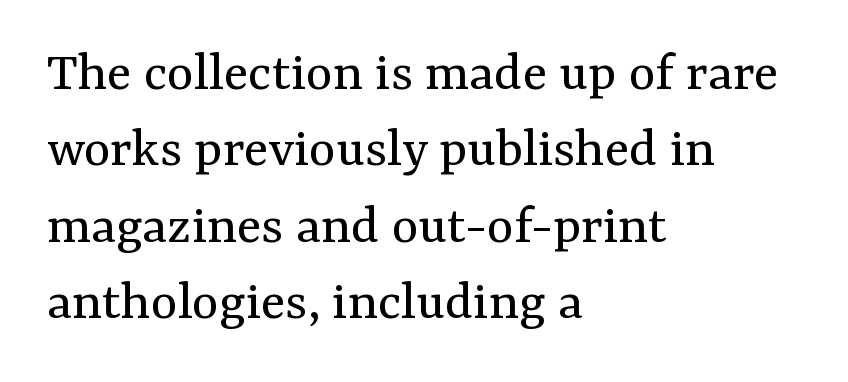
{"serif": "yes", "italic": "no", "bold": "no", "weight": "regular", "width": "normal", "stroke_contrast": "medium", "x_height": "medium", "monospaced": "no", "underline": "no", "align": "left", "line_spacing": "normal", "line_spacing_ratio": 1.34, "letter_spacing": "normal", "letter_spacing_em": 0.0, "glyph_px": 57}
